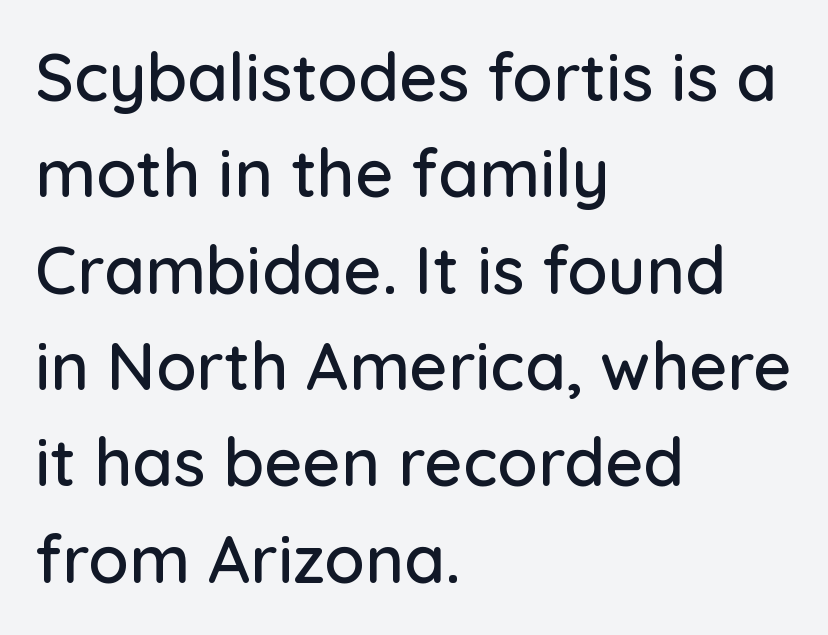
{"serif": "no", "italic": "no", "width": "normal", "stroke_contrast": "low", "x_height": "medium", "monospaced": "no", "underline": "no", "align": "left", "line_spacing": "normal", "line_spacing_ratio": 1.46, "letter_spacing": "normal", "letter_spacing_em": 0.0, "glyph_px": 66}
